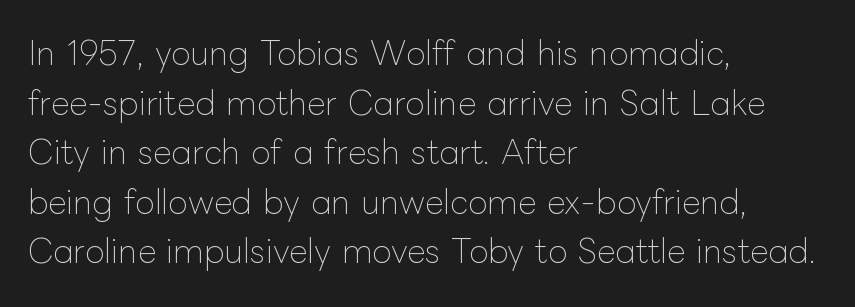
Q: Is the text bold? A: No.
Q: Is the text italic (slanted)? A: No, it is upright.
Q: Is the text underlined? A: No.
Q: How is the paragraph aligned? A: Left-aligned.
Q: Is the spacing between letters normal or unusually wide? A: Normal.
Q: Is the spacing between lines tight, normal or loose? A: Normal.
Q: Width (condensed, normal, or wide)? A: Normal.
Q: Stroke contrast? A: Low.
Q: x-height? A: Medium.
Q: Monospaced? A: No.
